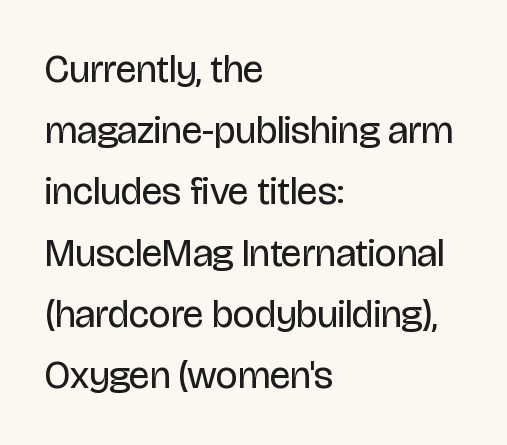
{"serif": "no", "italic": "no", "bold": "no", "weight": "regular", "width": "condensed", "stroke_contrast": "low", "x_height": "large", "monospaced": "no", "underline": "no", "align": "left", "line_spacing": "normal", "line_spacing_ratio": 1.57, "letter_spacing": "normal", "letter_spacing_em": 0.0, "glyph_px": 39}
